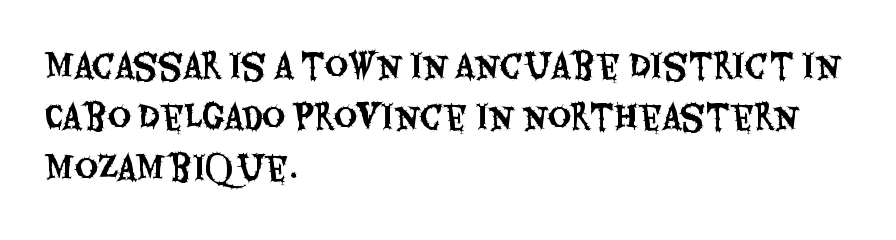
Q: Is the text italic (slanted)? A: No, it is upright.
Q: Is the typeface a serif or a sans-serif typeface? A: Sans-serif.
Q: Is the text underlined? A: No.
Q: How is the paragraph aligned? A: Left-aligned.
Q: Is the spacing between letters normal or unusually wide? A: Normal.
Q: Is the spacing between lines tight, normal or loose? A: Normal.
Q: Width (condensed, normal, or wide)? A: Condensed.
Q: Stroke contrast? A: Medium.
Q: x-height? A: Large.
Q: Monospaced? A: No.
